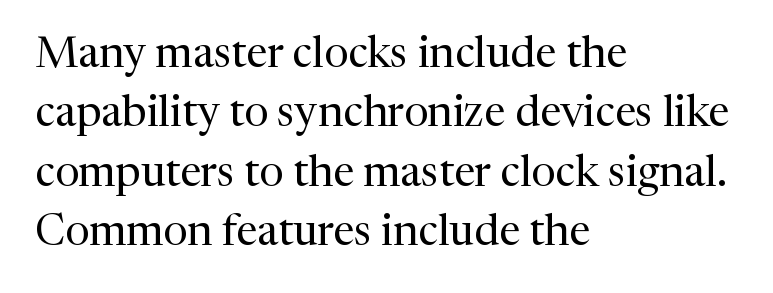
{"serif": "yes", "italic": "no", "bold": "no", "weight": "regular", "width": "normal", "stroke_contrast": "medium", "x_height": "medium", "monospaced": "no", "underline": "no", "align": "left", "line_spacing": "normal", "line_spacing_ratio": 1.38, "letter_spacing": "normal", "letter_spacing_em": 0.0, "glyph_px": 43}
